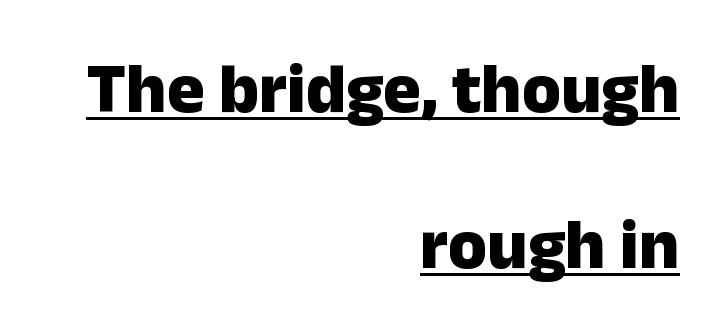
The image shows 70 px heavy sans-serif type, upright; set right-aligned, loose line spacing (2.23x), normal letter spacing, underlined; low stroke contrast and a medium x-height.
